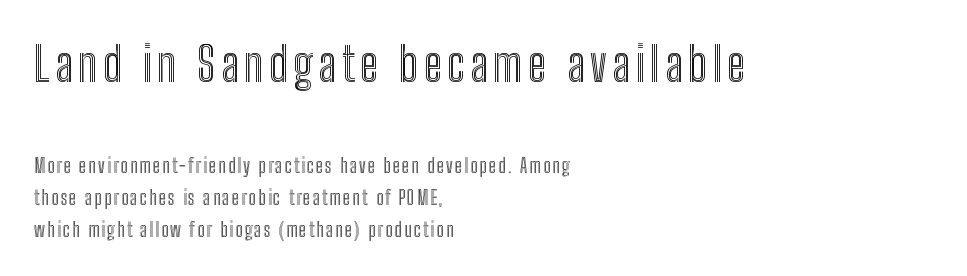
Glance below the letters and you will spot only blank space. The block of text has a typical density, with ordinary space between rows. Reading top to bottom, the characters get smaller at the block break. Leftover space on each line is placed entirely after the last word.
